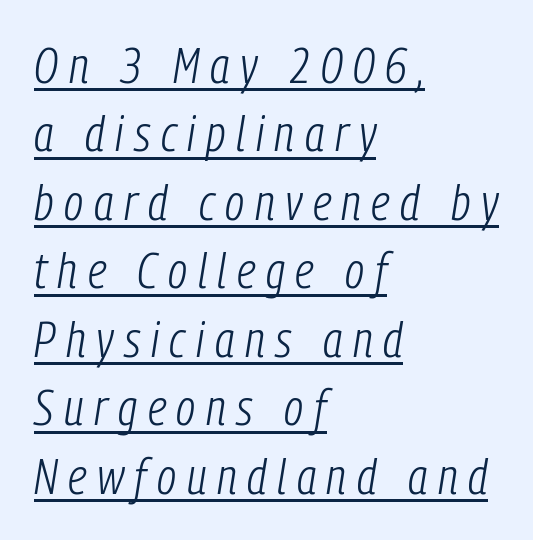
Words appear elongated and porous because spacing is wide. Compared with a centered layout, this one pins lines to the left instead. Glance below the letters and you will spot a drawn line. Heft: none added — not bold. Think of a printed novel: that variable character pitch is what you see here.
